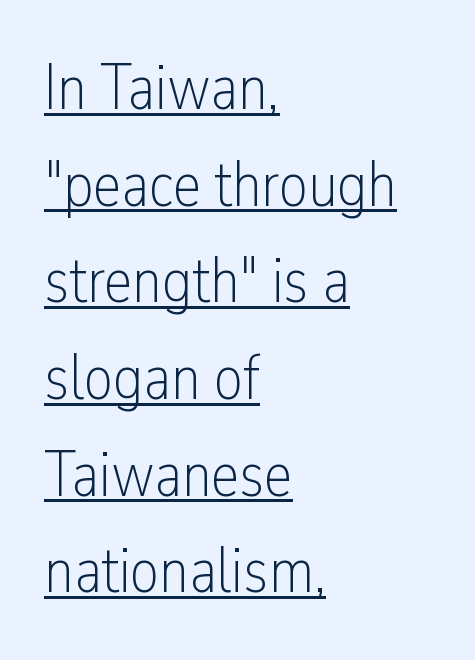
Looks like regular typesetting: each glyph gets only the width it needs. Designer's note — italics off, roman on. The tracking reads as untouched default to a designer's eye. This sample keeps an unexceptional amount of space between lines. Looks like someone drew a line under every word here. Each line starts at the same left margin while the right side varies.
